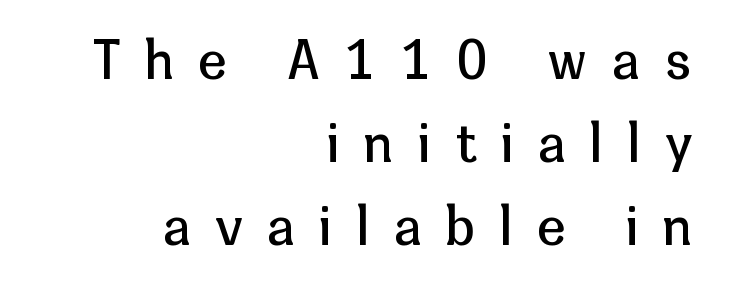
Q: Is the text bold? A: No.
Q: Is the text italic (slanted)? A: No, it is upright.
Q: Is the typeface a serif or a sans-serif typeface? A: Sans-serif.
Q: Is the text underlined? A: No.
Q: How is the paragraph aligned? A: Right-aligned.
Q: Is the spacing between letters normal or unusually wide? A: Unusually wide.
Q: Is the spacing between lines tight, normal or loose? A: Normal.
Q: Width (condensed, normal, or wide)? A: Normal.
Q: Stroke contrast? A: Low.
Q: x-height? A: Medium.
Q: Monospaced? A: No.
